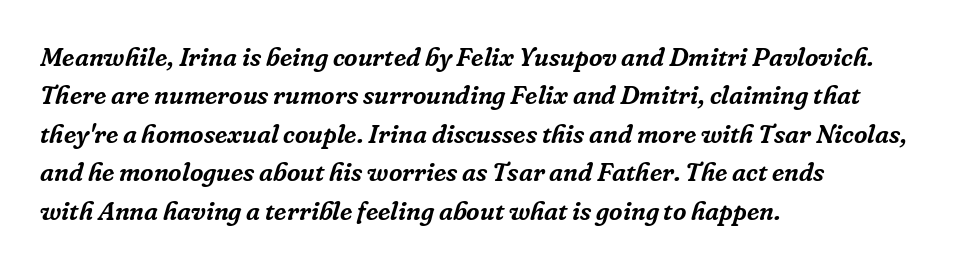
Q: Is the text italic (slanted)? A: Yes, it leans right by about 16 degrees.
Q: Is the text underlined? A: No.
Q: How is the paragraph aligned? A: Left-aligned.
Q: Is the spacing between letters normal or unusually wide? A: Normal.
Q: Is the spacing between lines tight, normal or loose? A: Normal.
